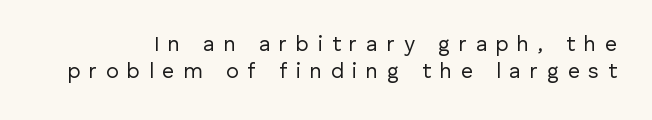
Q: Is the text bold? A: No.
Q: Is the text italic (slanted)? A: No, it is upright.
Q: Is the text underlined? A: No.
Q: Is the spacing between letters normal or unusually wide? A: Unusually wide.
Q: Is the spacing between lines tight, normal or loose? A: Normal.
